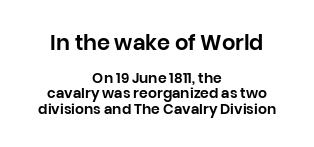
Q: Is the text italic (slanted)? A: No, it is upright.
Q: Is the text underlined? A: No.
Q: How is the paragraph aligned? A: Centered.
Q: Is the spacing between letters normal or unusually wide? A: Normal.
Q: Is the spacing between lines tight, normal or loose? A: Tight.
Q: Which block of text is set in a larger size, the first (top) or the second (bottom)? A: The first (top) one.
